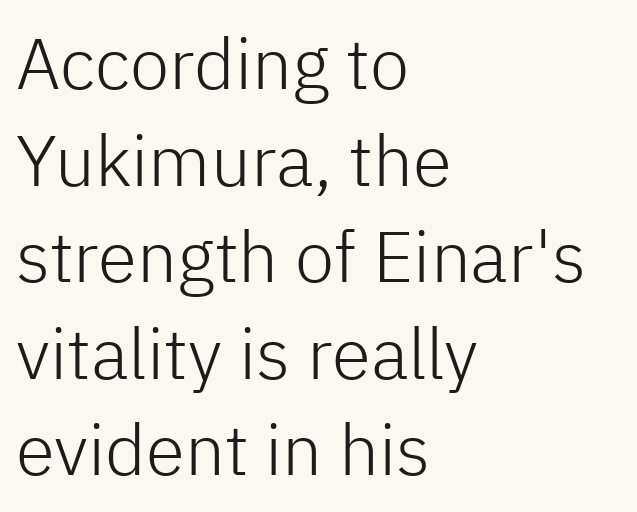
{"serif": "no", "italic": "no", "bold": "no", "weight": "light", "width": "normal", "stroke_contrast": "low", "x_height": "medium", "monospaced": "no", "underline": "no", "align": "left", "line_spacing": "normal", "line_spacing_ratio": 1.36, "letter_spacing": "normal", "letter_spacing_em": 0.0, "glyph_px": 71}
